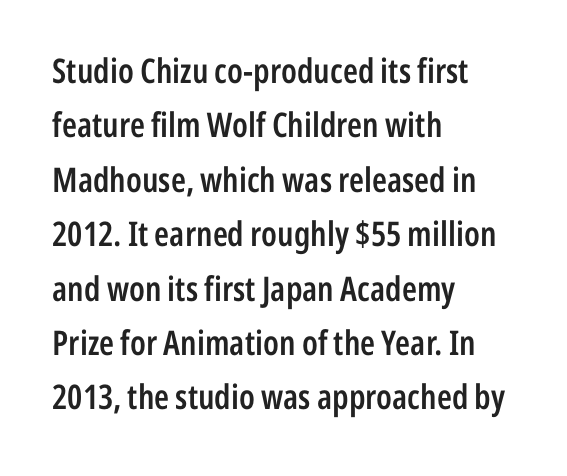
Q: Is the text bold? A: Semi-bold.
Q: Is the text italic (slanted)? A: No, it is upright.
Q: Is the typeface a serif or a sans-serif typeface? A: Sans-serif.
Q: Is the text underlined? A: No.
Q: How is the paragraph aligned? A: Left-aligned.
Q: Is the spacing between letters normal or unusually wide? A: Normal.
Q: Is the spacing between lines tight, normal or loose? A: Normal.
Q: Width (condensed, normal, or wide)? A: Condensed.
Q: Stroke contrast? A: Low.
Q: x-height? A: Medium.
Q: Monospaced? A: No.
